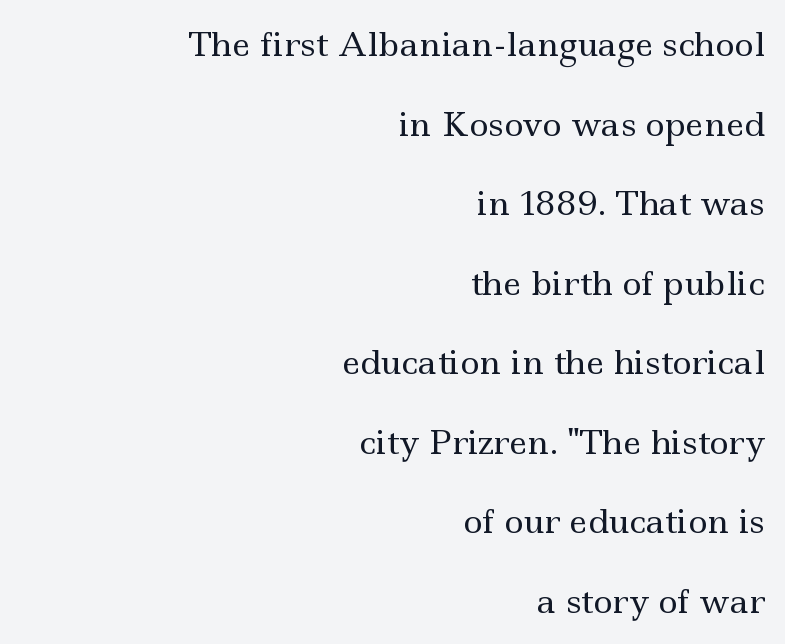
Q: Is the text bold? A: No.
Q: Is the text italic (slanted)? A: No, it is upright.
Q: Is the typeface a serif or a sans-serif typeface? A: Serif.
Q: Is the text underlined? A: No.
Q: How is the paragraph aligned? A: Right-aligned.
Q: Is the spacing between letters normal or unusually wide? A: Normal.
Q: Is the spacing between lines tight, normal or loose? A: Loose.
Q: Width (condensed, normal, or wide)? A: Wide.
Q: x-height? A: Small.
Q: Monospaced? A: No.
